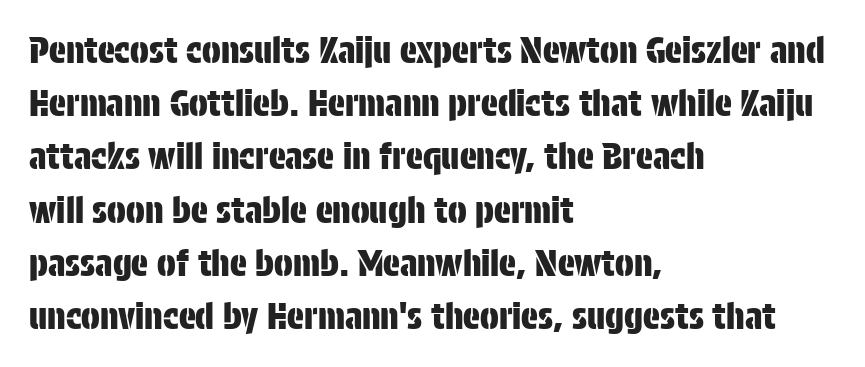
{"serif": "no", "italic": "no", "width": "condensed", "stroke_contrast": "low", "x_height": "large", "monospaced": "no", "underline": "no", "align": "left", "line_spacing": "normal", "line_spacing_ratio": 1.52, "letter_spacing": "normal", "letter_spacing_em": 0.0, "glyph_px": 35}
